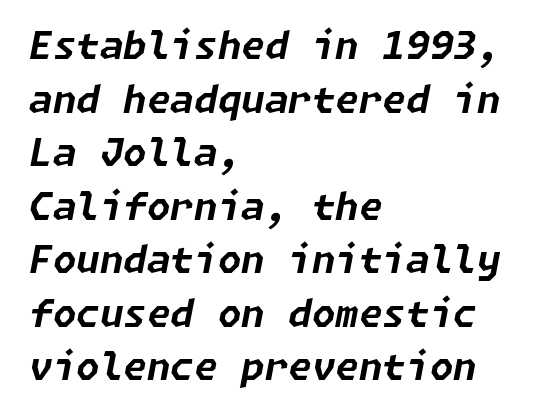
The image shows 38 px bold type, italic (leaning right); set left-aligned, normal line spacing (1.41x), normal letter spacing, not underlined; low stroke contrast and a medium x-height.
